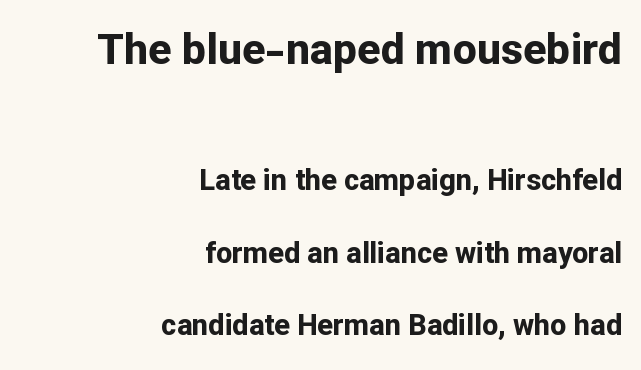
The image shows 43 px bold sans-serif type, upright; set right-aligned, loose line spacing (2.49x), normal letter spacing, not underlined; the first (top) block is 1.48x larger; low stroke contrast and a medium x-height.
